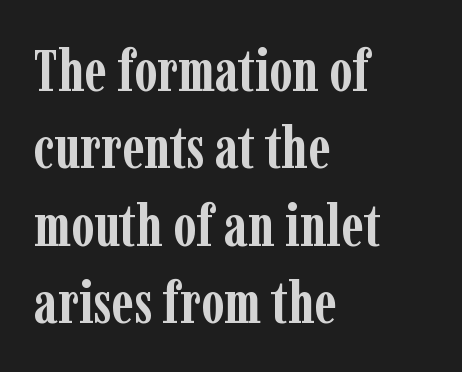
Q: Is the text bold? A: Yes.
Q: Is the text italic (slanted)? A: No, it is upright.
Q: Is the typeface a serif or a sans-serif typeface? A: Serif.
Q: Is the text underlined? A: No.
Q: How is the paragraph aligned? A: Left-aligned.
Q: Is the spacing between letters normal or unusually wide? A: Normal.
Q: Is the spacing between lines tight, normal or loose? A: Normal.
Q: Width (condensed, normal, or wide)? A: Condensed.
Q: Stroke contrast? A: Low.
Q: x-height? A: Medium.
Q: Monospaced? A: No.
